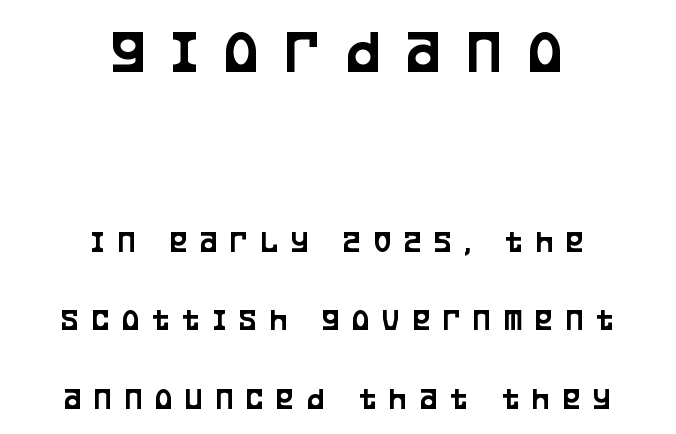
Look at the bottom of the vertical strokes: they stop flat, with no serifs. Layout note: lines centered. The zone under the glyphs is completely vacant. The passage shown is typed in a proportional face where columns would drift.
